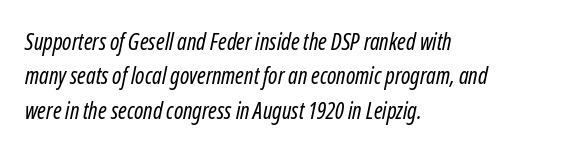
This sample keeps an unexceptional amount of space between lines. The passage shown is not bold in any degree. If you drew a ruler down the left edge, every line would touch it. Glance below the letters and you will spot only blank space.
